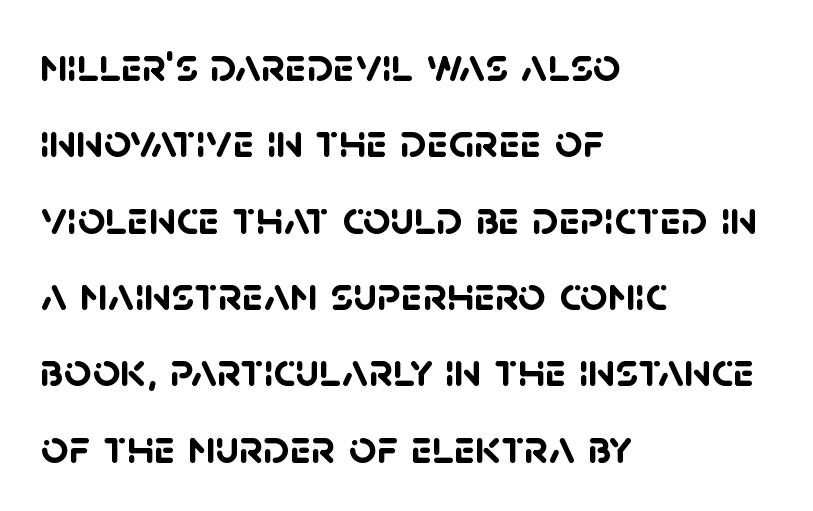
Q: Is the text bold? A: Yes.
Q: Is the typeface a serif or a sans-serif typeface? A: Sans-serif.
Q: Is the text underlined? A: No.
Q: How is the paragraph aligned? A: Left-aligned.
Q: Is the spacing between letters normal or unusually wide? A: Normal.
Q: Is the spacing between lines tight, normal or loose? A: Normal.
Q: Width (condensed, normal, or wide)? A: Normal.
Q: Stroke contrast? A: Low.
Q: x-height? A: Large.
Q: Monospaced? A: No.
